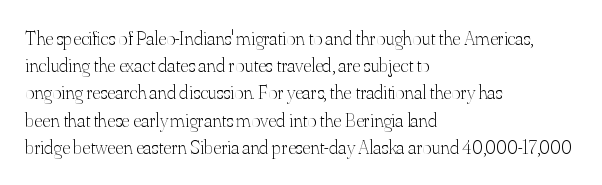
The image shows 20 px text type, upright; set left-aligned, normal line spacing (1.36x), normal letter spacing, not underlined.
